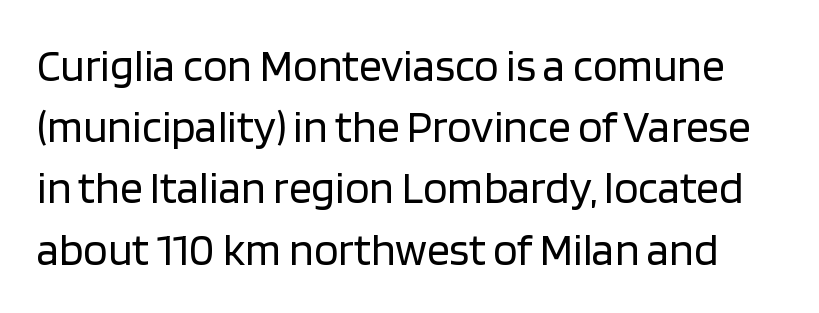
The type family on display is of the sans-serif kind. A typesetter would call this zero additional tracking. Character widths vary here, with narrow letters taking less room than wide ones. Weight: regular or lighter. The block of text has a typical density, with ordinary space between rows. The foot of each line stays bare and open.
